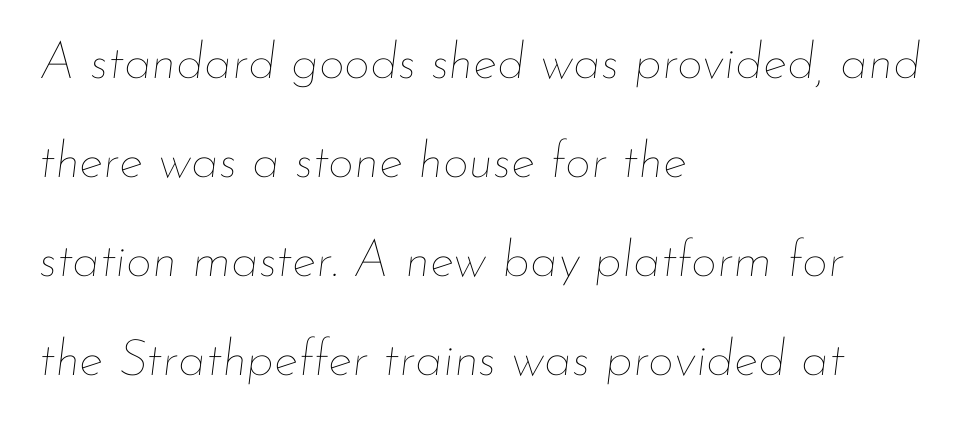
The image shows 51 px thin type, italic (leaning right); set left-aligned, loose line spacing (1.94x), normal letter spacing, not underlined; low stroke contrast and a small x-height.
